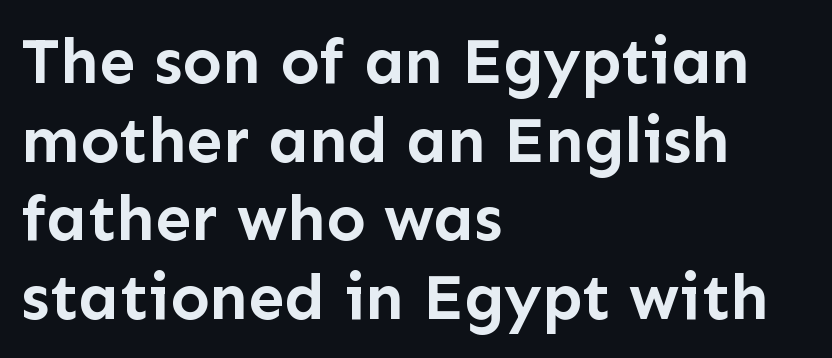
{"serif": "no", "italic": "no", "bold": "yes", "weight": "semibold", "width": "normal", "stroke_contrast": "low", "x_height": "medium", "monospaced": "no", "underline": "no", "align": "left", "line_spacing_ratio": 1.21, "letter_spacing": "normal", "letter_spacing_em": 0.0, "glyph_px": 65}
